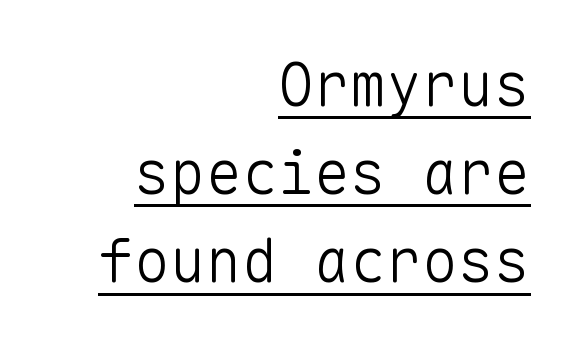
The image shows 60 px light sans-serif type, upright, monospaced; set right-aligned, normal line spacing (1.47x), normal letter spacing, underlined; low stroke contrast and a medium x-height.
